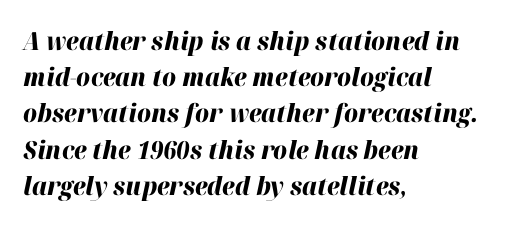
This sample keeps an unexceptional amount of space between lines. Glyph-to-glyph distance matches everyday printed text. The strokes are fattened all the way to bold. Designer's note — italics engaged. Just letters on the line, the space beneath them empty.
